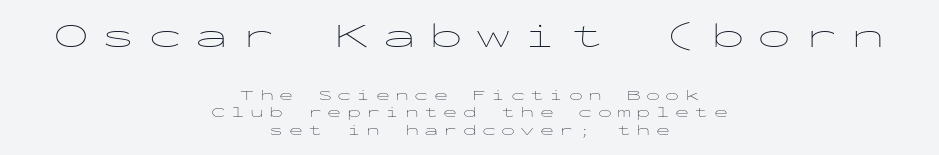
{"serif": "no", "italic": "no", "bold": "no", "weight": "thin", "width": "wide", "stroke_contrast": "low", "x_height": "medium", "monospaced": "yes", "underline": "no", "align": "center", "line_spacing": "normal", "line_spacing_ratio": 1.25, "letter_spacing": "wide", "letter_spacing_em": 0.38, "larger_block": "first", "size_ratio": 2.43, "glyph_px": 34}
